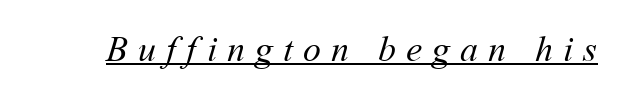
The image shows 36 px regular-weight type; set unusually wide letter spacing (+0.28 em), underlined; medium stroke contrast and a medium x-height.
